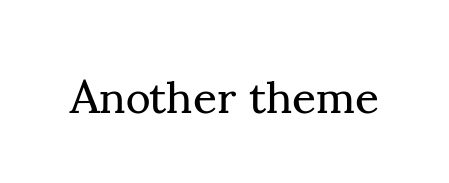
Here the designer chose a conventional face with non-uniform glyph widths. Characters remain perfectly vertical along every line. The gaps between neighbouring characters are ordinary and unremarkable. Observe the serifs anchoring each vertical stroke in this sample. A bare baseline throughout the passage.
